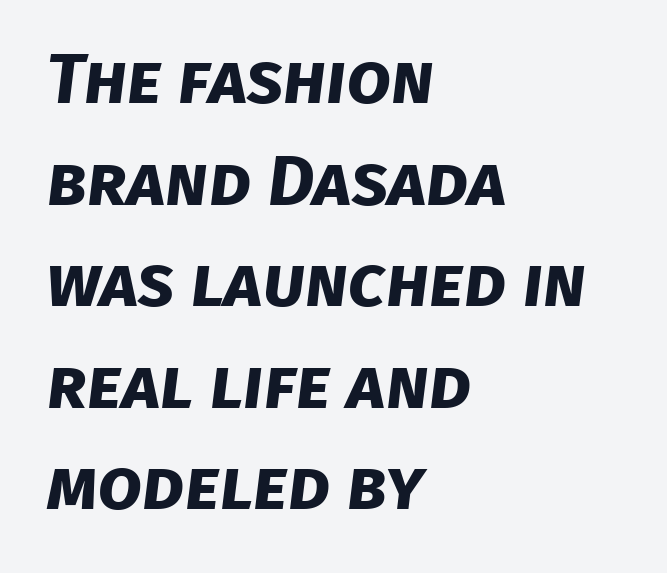
Notice how thick the strokes are: this is what a full bold looks like. This sample has the flowing, uneven cadence of proportional lettering. Decoration check: the copy has no underline. If you measured baseline to baseline, you'd find a middling distance. The face used here is a sans, in the tradition of grotesques and geometrics.
